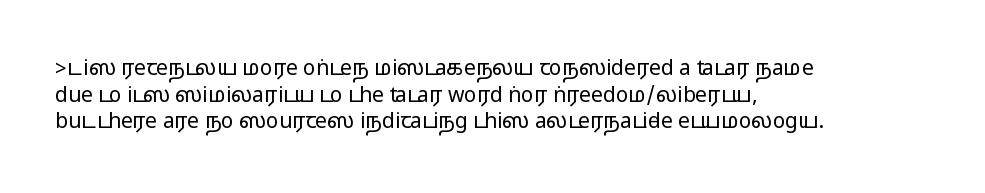
Q: Is the text italic (slanted)? A: No, it is upright.
Q: Is the text underlined? A: No.
Q: How is the paragraph aligned? A: Left-aligned.
Q: Is the spacing between letters normal or unusually wide? A: Normal.
Q: Is the spacing between lines tight, normal or loose? A: Normal.
